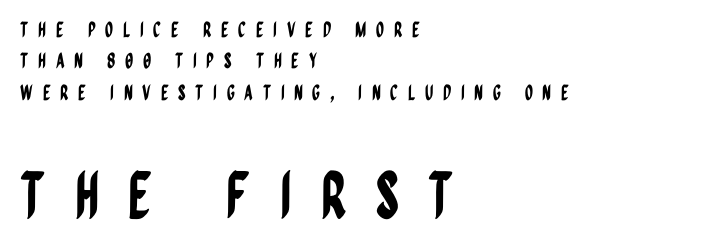
The image shows 64 px condensed sans-serif type, upright; set left-aligned, normal line spacing (1.5x), unusually wide letter spacing (+0.45 em), not underlined; the second (bottom) block is 3.05x larger; low stroke contrast and a large x-height.
